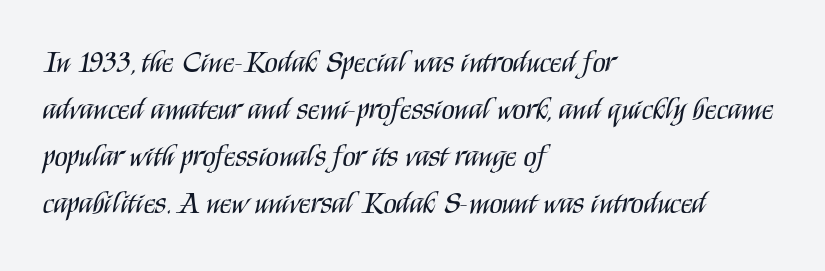
Q: Is the text bold? A: No.
Q: Is the text italic (slanted)? A: Yes.
Q: Is the typeface a serif or a sans-serif typeface? A: Sans-serif.
Q: Is the text underlined? A: No.
Q: How is the paragraph aligned? A: Left-aligned.
Q: Is the spacing between letters normal or unusually wide? A: Normal.
Q: Is the spacing between lines tight, normal or loose? A: Normal.
Q: Width (condensed, normal, or wide)? A: Condensed.
Q: Stroke contrast? A: Medium.
Q: x-height? A: Large.
Q: Monospaced? A: No.
